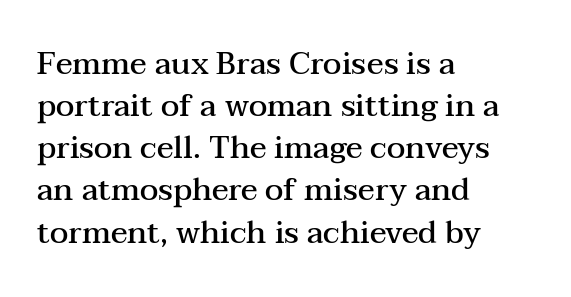
{"serif": "yes", "italic": "no", "bold": "semi", "weight": "semibold", "width": "wide", "stroke_contrast": "medium", "x_height": "medium", "monospaced": "no", "underline": "no", "align": "left", "line_spacing": "normal", "line_spacing_ratio": 1.36, "letter_spacing": "normal", "letter_spacing_em": 0.0, "glyph_px": 31}
